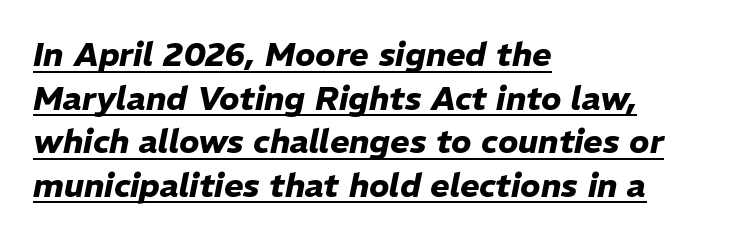
Left-aligned paragraph, ragged on the right. You'd pick this weight for a headline — it's a proper bold. The rendering applies a slant to the glyphs. Every word sits above its own underline.
